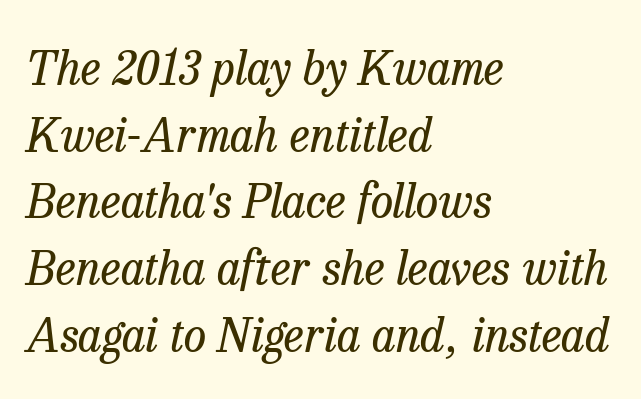
Horizontal bands of white between lines are of average thickness. The axis of the letterforms is tilted away from vertical. Varying glyph widths throughout — classic text-font behaviour. Is the block centered? No — it sits flush against the left margin. Is this a sans? No — the strokes have serifs. The baseline area is clear.
